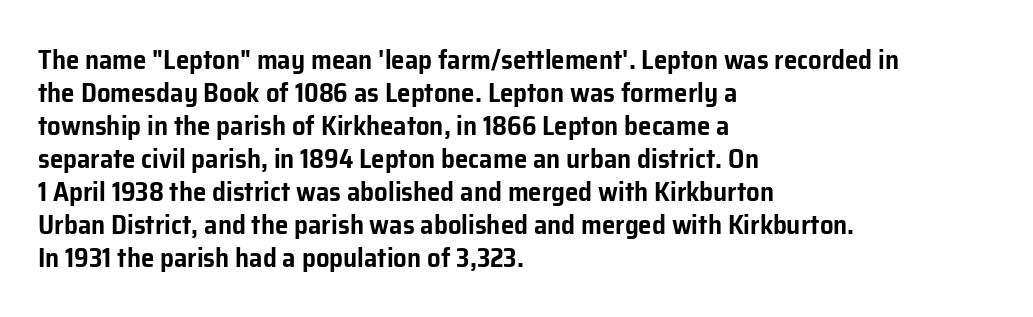
No extra tracking has been applied to these lines. Check the space under the baseline: it is left empty. The font's upright variant was chosen for this text. Casual observation: everything's shoved over to the left.
